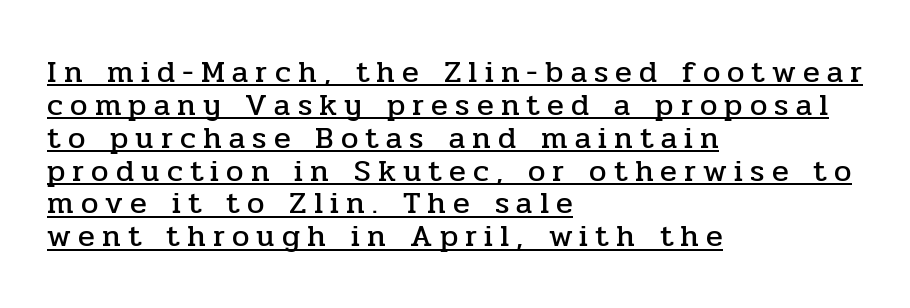
The passage shown is typed in a proportional face where columns would drift. Rendered with straight, roman letterforms. The lines in this sample share a left origin and differ only in where they stop. Caption: expanded tracking, letters set apart. The block of text is dense from top to bottom, with scant space between rows. Caption: lettering with a line underneath.
